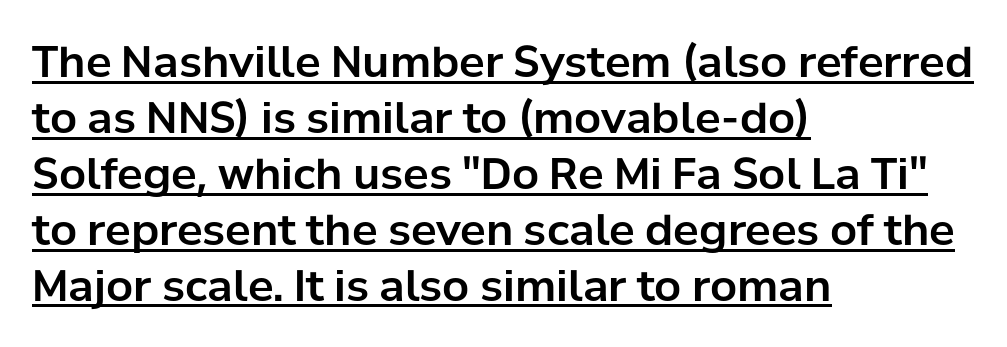
The lines are quadded left. Italic? Not at all — the glyphs are vertical. The words here are underlined. Quick note: interline space is typical. The rendering keeps characters at their native spacing. Here the designer chose a conventional face with non-uniform glyph widths.
